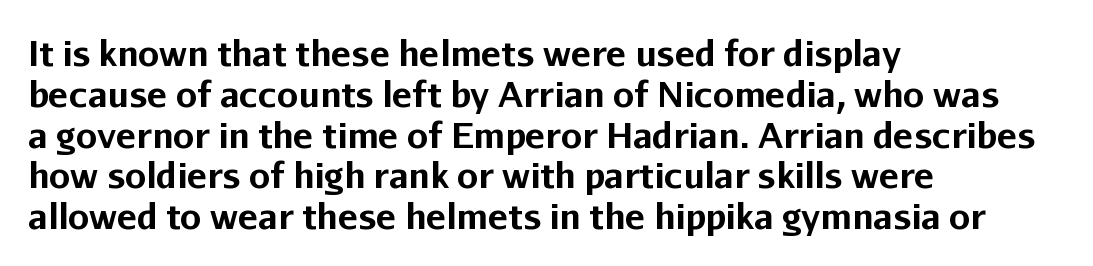
Q: Is the text bold? A: Yes.
Q: Is the text italic (slanted)? A: No, it is upright.
Q: Is the typeface a serif or a sans-serif typeface? A: Sans-serif.
Q: Is the text underlined? A: No.
Q: How is the paragraph aligned? A: Left-aligned.
Q: Is the spacing between letters normal or unusually wide? A: Normal.
Q: Width (condensed, normal, or wide)? A: Normal.
Q: Stroke contrast? A: Low.
Q: x-height? A: Medium.
Q: Monospaced? A: No.
